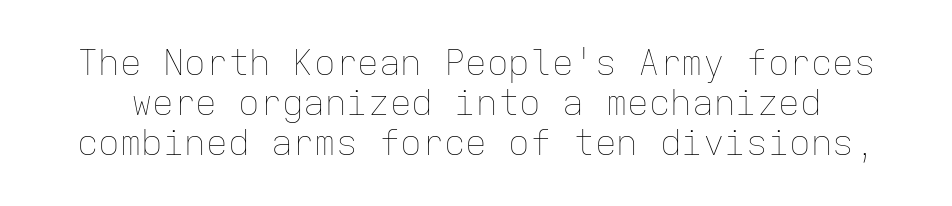
The letterforms sit at book weight or below. Students, observe: this is what under-led, compact text looks like. These lines were composed using upright roman letters. Bare-footed words on every line. Glyph-to-glyph distance matches everyday printed text. The passage shown is typed in a monospace face where columns stay perfectly aligned.
